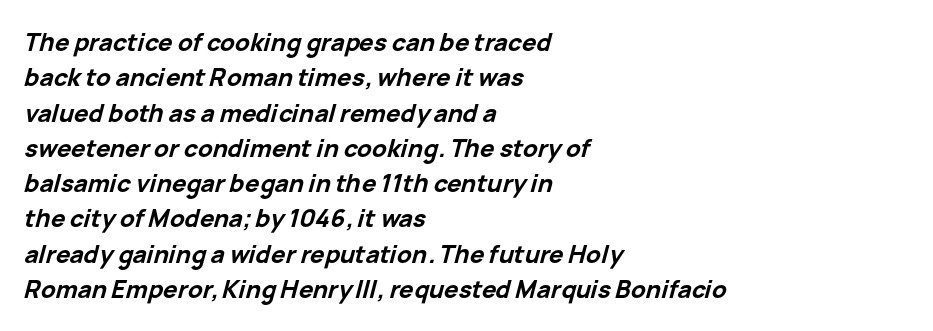
Interline gaps are of average width in this sample. Here the glyphs are tracked normally, forming tight word shapes. When letters slant like this, we call the style italic. Bold? Absolutely — the strokes are thick and heavy.
